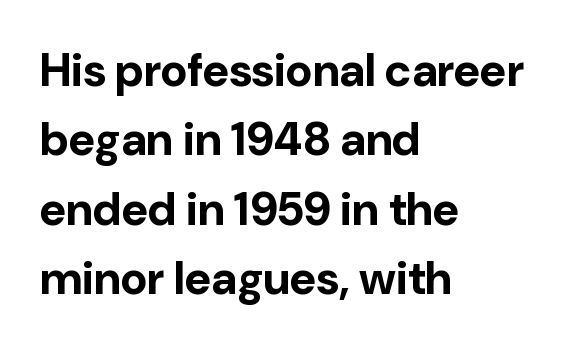
{"serif": "no", "italic": "no", "bold": "yes", "weight": "bold", "width": "normal", "stroke_contrast": "low", "x_height": "medium", "monospaced": "no", "underline": "no", "align": "left", "line_spacing": "normal", "line_spacing_ratio": 1.51, "letter_spacing": "normal", "letter_spacing_em": 0.0, "glyph_px": 46}
